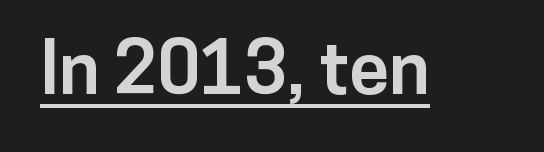
{"serif": "no", "italic": "no", "bold": "yes", "weight": "bold", "width": "normal", "stroke_contrast": "low", "x_height": "medium", "monospaced": "no", "underline": "yes", "letter_spacing": "normal", "letter_spacing_em": 0.0, "glyph_px": 72}
